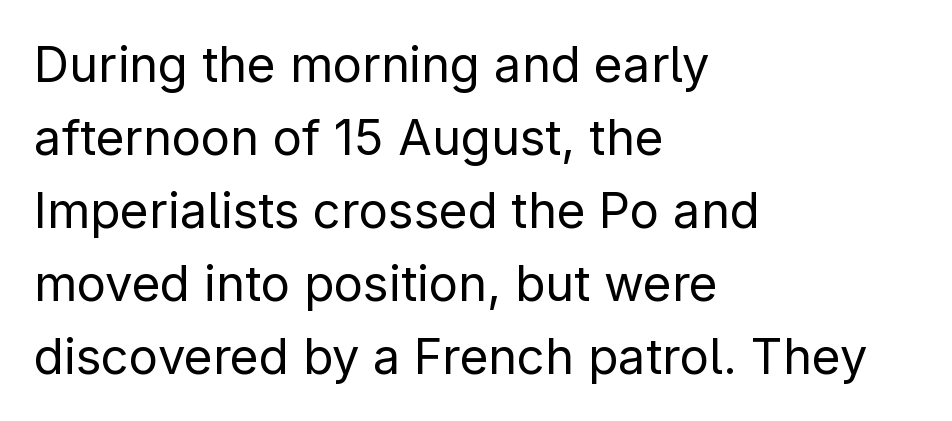
The image shows 49 px regular-weight sans-serif type, upright; set left-aligned, normal line spacing (1.49x), normal letter spacing, not underlined; low stroke contrast and a medium x-height.
